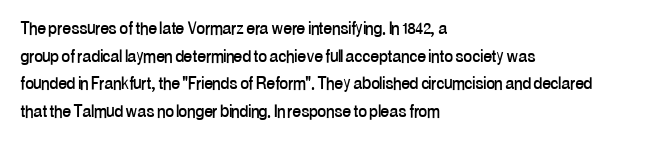
The image shows 21 px text type, upright; set left-aligned, normal line spacing (1.31x), normal letter spacing, not underlined.
